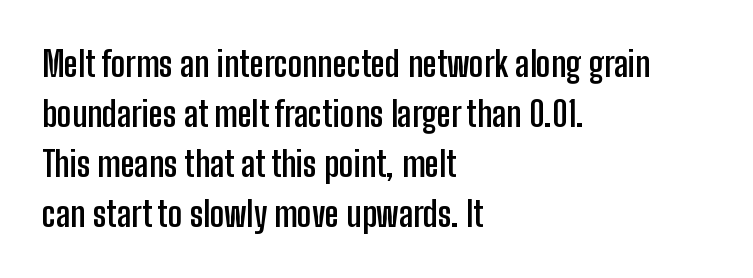
{"serif": "no", "italic": "no", "bold": "yes", "weight": "semibold", "width": "condensed", "stroke_contrast": "low", "x_height": "medium", "monospaced": "no", "underline": "no", "align": "left", "line_spacing": "normal", "line_spacing_ratio": 1.43, "letter_spacing": "normal", "letter_spacing_em": 0.0, "glyph_px": 35}
